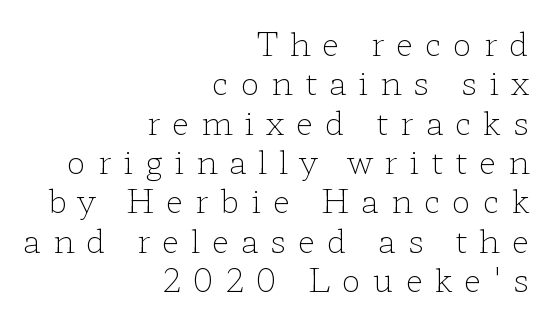
{"serif": "yes", "italic": "no", "bold": "no", "weight": "light", "width": "wide", "stroke_contrast": "low", "x_height": "medium", "monospaced": "no", "underline": "no", "align": "right", "line_spacing_ratio": 1.23, "letter_spacing": "wide", "letter_spacing_em": 0.37, "glyph_px": 32}
